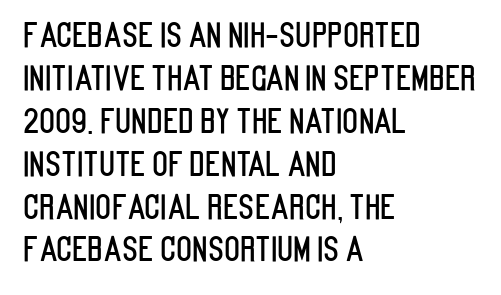
{"serif": "no", "italic": "no", "width": "condensed", "stroke_contrast": "low", "x_height": "large", "monospaced": "no", "underline": "no", "align": "left", "line_spacing": "normal", "line_spacing_ratio": 1.3, "letter_spacing": "normal", "letter_spacing_em": 0.0, "glyph_px": 33}
